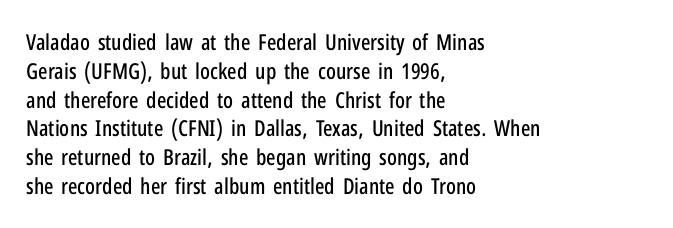
{"italic": "no", "underline": "no", "align": "left", "line_spacing": "normal", "line_spacing_ratio": 1.31, "letter_spacing": "normal", "letter_spacing_em": 0.0, "glyph_px": 22}
